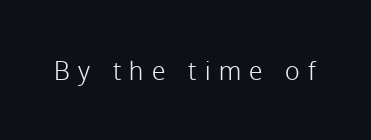
The image shows 25 px text type, upright; set unusually wide letter spacing (+0.34 em), not underlined.
